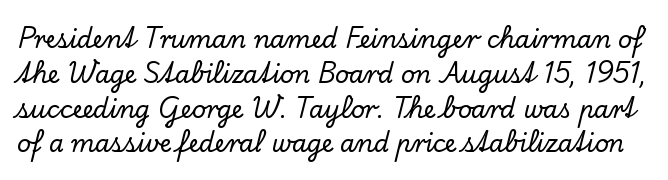
The string is rendered with underlining switched off. Does extra space separate the letters? No, they use regular spacing. The line-height multiplier appears to be the usual default.
